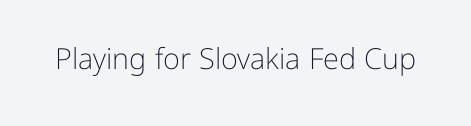
The image shows 29 px light sans-serif type, upright; set normal letter spacing, not underlined; low stroke contrast and a medium x-height.
